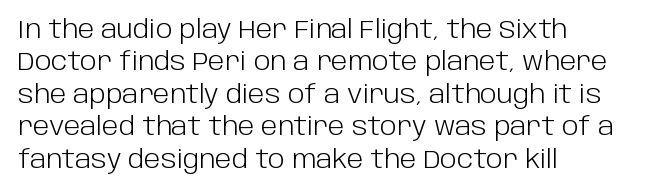
{"italic": "no", "bold": "no", "underline": "no", "align": "left", "line_spacing": "normal", "line_spacing_ratio": 1.3, "letter_spacing": "normal", "letter_spacing_em": 0.0, "glyph_px": 25}
